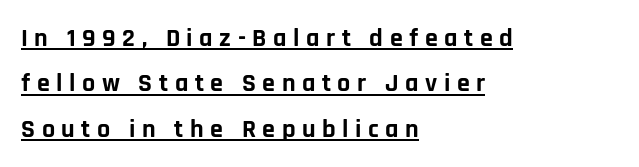
The image shows 26 px bold type, upright; set left-aligned, line spacing 1.75x, unusually wide letter spacing (+0.25 em), underlined.
